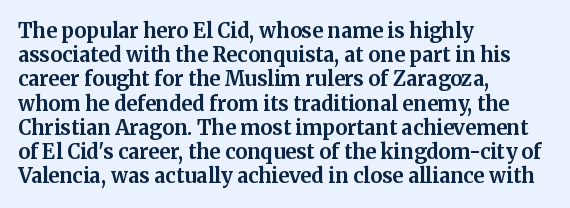
The image shows 20 px bold type, upright; set left-aligned, line spacing 1.21x, normal letter spacing, not underlined.
